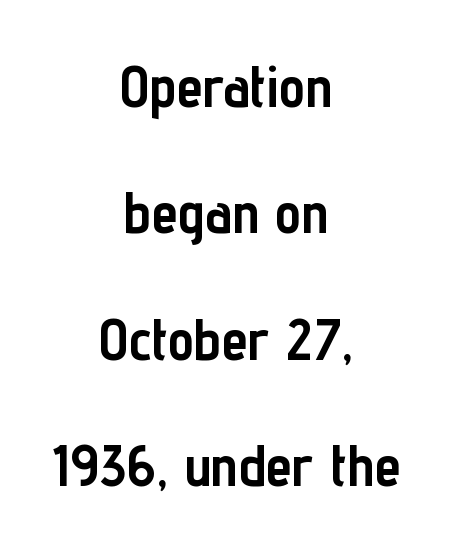
The image shows 59 px semibold, condensed sans-serif type, upright; set centered, loose line spacing (2.14x), normal letter spacing, not underlined; low stroke contrast and a medium x-height.
